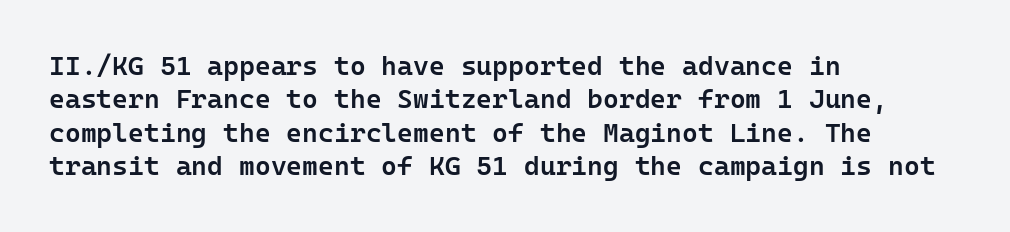
Moderately thickened strokes mark this as semibold type. A clean baseline with only descenders dipping below it. Line starts are locked; line ends wander. Honestly, the letter spacing is just normal — you wouldn't notice it. Italic? Not at all — the glyphs are vertical.
